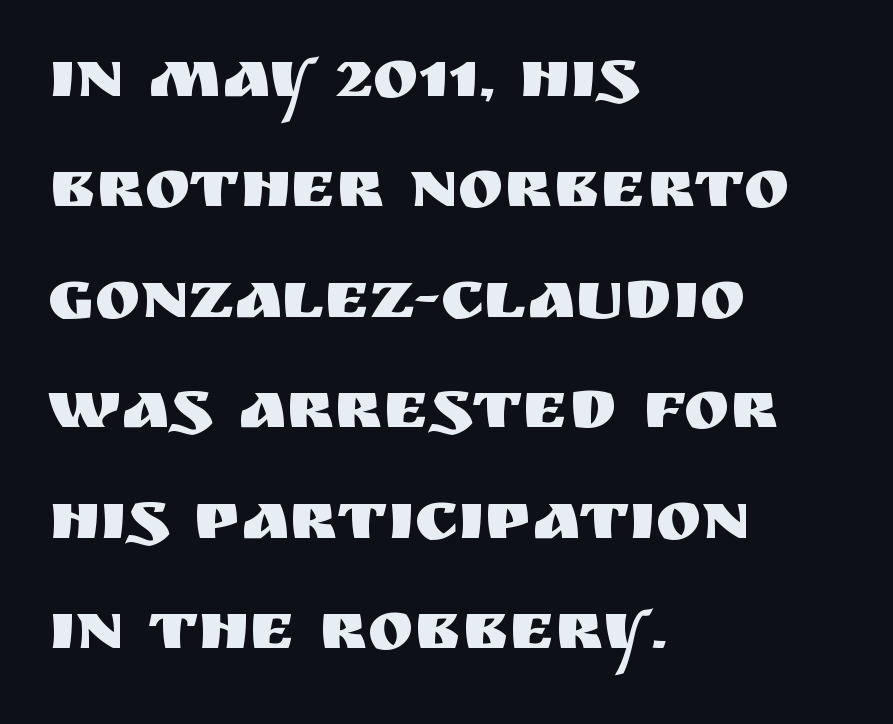
The image shows 69 px sans-serif type, upright; set left-aligned, normal line spacing (1.6x), normal letter spacing, not underlined; medium stroke contrast and a large x-height.
